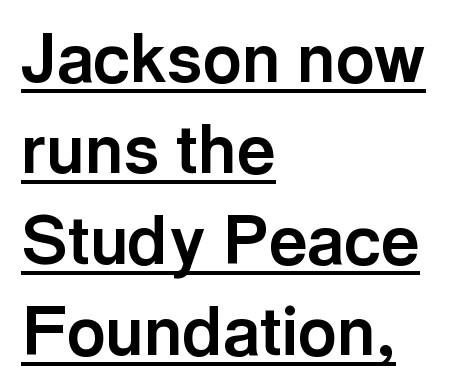
The image shows 67 px bold sans-serif type, upright; set left-aligned, normal line spacing (1.36x), normal letter spacing, underlined; a medium x-height.
